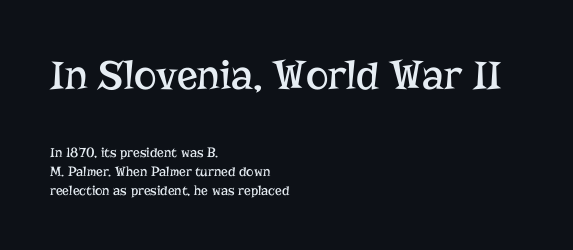
Q: Is the text bold? A: No.
Q: Is the text italic (slanted)? A: No, it is upright.
Q: Is the typeface a serif or a sans-serif typeface? A: Serif.
Q: Is the text underlined? A: No.
Q: How is the paragraph aligned? A: Left-aligned.
Q: Is the spacing between letters normal or unusually wide? A: Normal.
Q: Is the spacing between lines tight, normal or loose? A: Normal.
Q: Which block of text is set in a larger size, the first (top) or the second (bottom)? A: The first (top) one.
Q: Width (condensed, normal, or wide)? A: Normal.
Q: Stroke contrast? A: Low.
Q: x-height? A: Medium.
Q: Monospaced? A: No.
